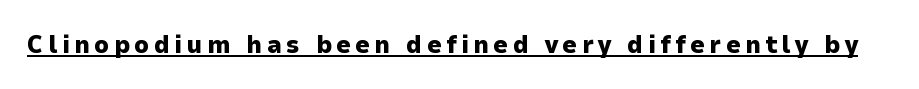
Q: Is the text bold? A: Yes.
Q: Is the text italic (slanted)? A: No, it is upright.
Q: Is the text underlined? A: Yes.
